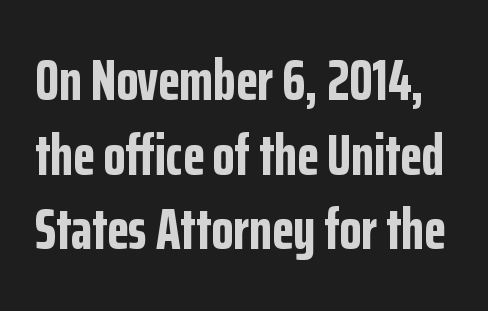
Weight: bold. Type without underlining. There is no visible air inserted between adjacent glyphs. Students, observe: this is what conventionally led text looks like. The glyphs in this specimen are sans serif. The lettering stays uniformly vertical, giving the passage a roman look.
